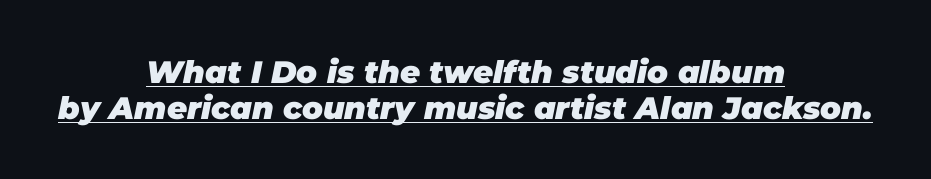
{"italic": "yes", "lean": "right", "slant_degrees": 11, "bold": "yes", "weight": "heavy", "width": "normal", "stroke_contrast": "low", "x_height": "large", "monospaced": "no", "underline": "yes", "align": "center", "line_spacing_ratio": 1.16, "letter_spacing": "normal", "letter_spacing_em": 0.0, "glyph_px": 31}
